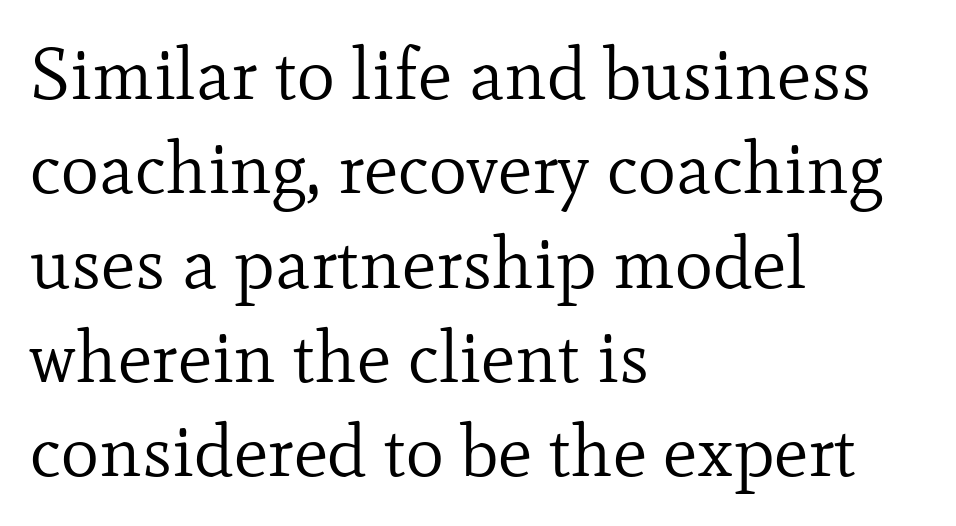
The rows are spaced the way most documents space them. The weight tops out at a normal text grade. To sum up the face: it has serifs. Designer's note — italics off, roman on.
